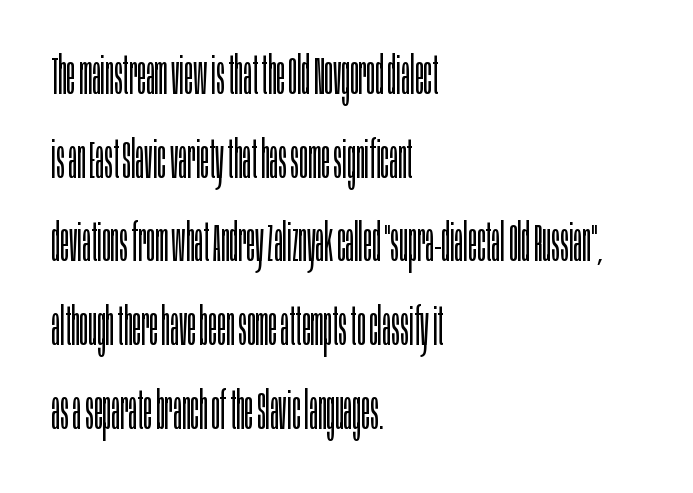
The image shows 53 px light, condensed sans-serif type, upright; set left-aligned, normal line spacing (1.58x), normal letter spacing, not underlined; low stroke contrast and a large x-height.
